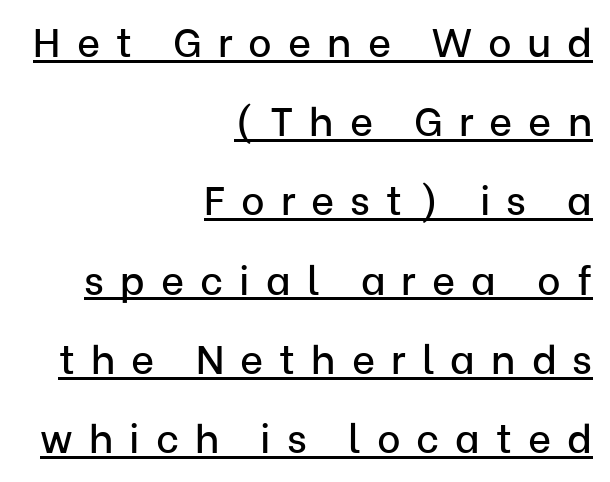
{"serif": "no", "italic": "no", "width": "normal", "stroke_contrast": "low", "x_height": "medium", "monospaced": "no", "underline": "yes", "align": "right", "line_spacing": "loose", "line_spacing_ratio": 1.98, "letter_spacing": "wide", "letter_spacing_em": 0.4, "glyph_px": 40}
